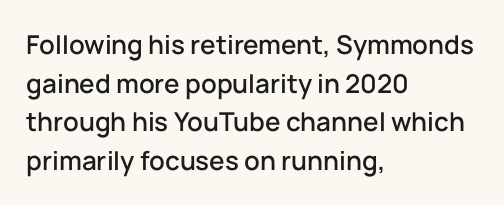
If you measured baseline to baseline, you'd find a middling distance. The line texture is even and compact thanks to regular tracking. Descender tails drop into unmarked territory. Posture: upright roman. Horizontally, the lines are justified to the leading edge only.
